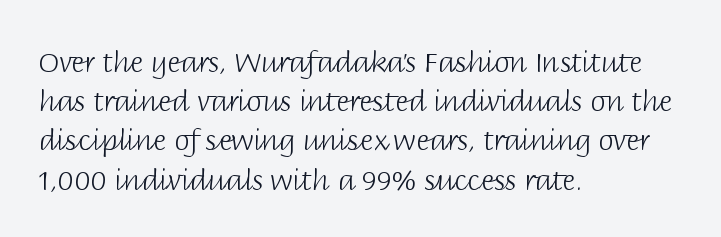
Q: Is the text bold? A: No.
Q: Is the text italic (slanted)? A: No, it is upright.
Q: Is the typeface a serif or a sans-serif typeface? A: Sans-serif.
Q: Is the text underlined? A: No.
Q: How is the paragraph aligned? A: Left-aligned.
Q: Is the spacing between letters normal or unusually wide? A: Normal.
Q: Is the spacing between lines tight, normal or loose? A: Normal.
Q: Width (condensed, normal, or wide)? A: Normal.
Q: Stroke contrast? A: Low.
Q: x-height? A: Large.
Q: Monospaced? A: No.
